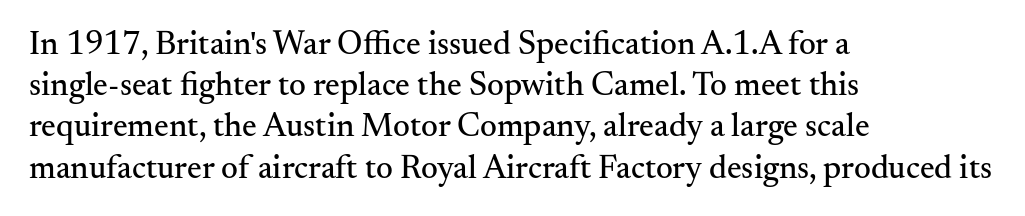
The image shows 33 px serif type, upright; set left-aligned, normal line spacing (1.25x), normal letter spacing, not underlined; medium stroke contrast and a small x-height.
